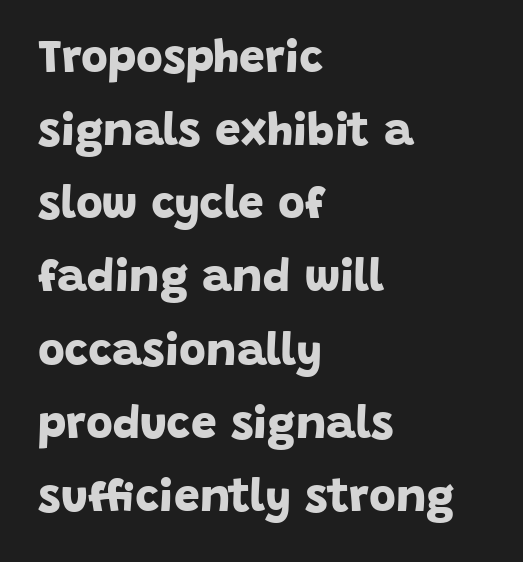
This rendering uses left alignment, leaving the right contour irregular. Evenly set lines give the paragraph a standard silhouette. Note the varied advance widths — an 'i' is clearly narrower than an 'm'. Unmarked baselines from the first word to the last. Observe the ordinary spacing: letters are neighbours, not strangers. The rendering uses a bold face; every stroke is thick and dark.
